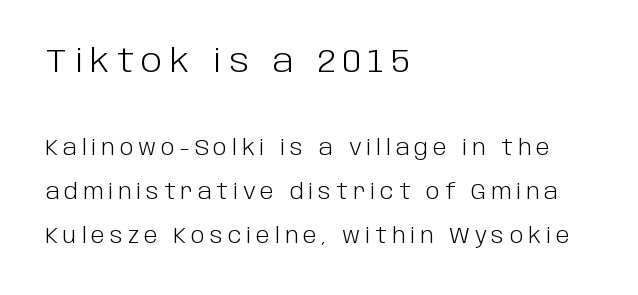
Q: Is the text bold? A: No.
Q: Is the text italic (slanted)? A: No, it is upright.
Q: Is the typeface a serif or a sans-serif typeface? A: Sans-serif.
Q: Is the text underlined? A: No.
Q: How is the paragraph aligned? A: Left-aligned.
Q: Is the spacing between letters normal or unusually wide? A: Unusually wide.
Q: Is the spacing between lines tight, normal or loose? A: Loose.
Q: Which block of text is set in a larger size, the first (top) or the second (bottom)? A: The first (top) one.
Q: Width (condensed, normal, or wide)? A: Normal.
Q: Stroke contrast? A: Low.
Q: x-height? A: Large.
Q: Monospaced? A: No.
